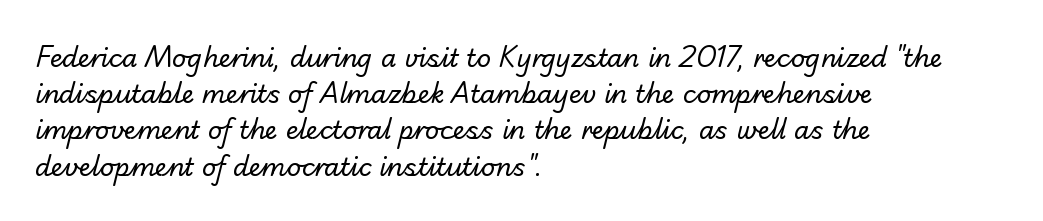
Q: Is the text bold? A: No.
Q: Is the text underlined? A: No.
Q: How is the paragraph aligned? A: Left-aligned.
Q: Is the spacing between letters normal or unusually wide? A: Normal.
Q: Is the spacing between lines tight, normal or loose? A: Normal.
